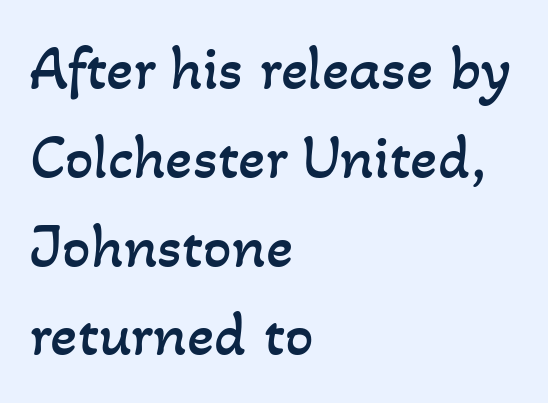
{"bold": "no", "weight": "regular", "width": "normal", "stroke_contrast": "low", "x_height": "small", "monospaced": "no", "underline": "no", "align": "left", "line_spacing": "normal", "line_spacing_ratio": 1.41, "letter_spacing": "normal", "letter_spacing_em": 0.0, "glyph_px": 63}
